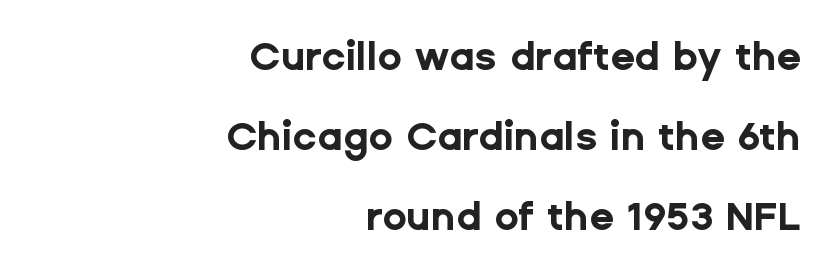
The image shows 40 px bold sans-serif type, upright; set right-aligned, loose line spacing (2.0x), normal letter spacing, not underlined; low stroke contrast and a medium x-height.
